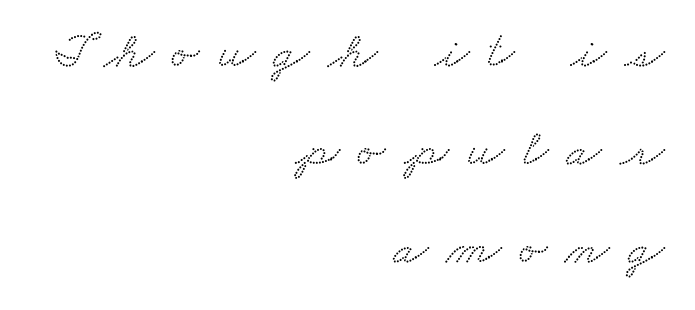
The image shows 51 px wide serif type; set right-aligned, loose line spacing (1.92x), unusually wide letter spacing (+0.36 em), not underlined; low stroke contrast and a small x-height.
